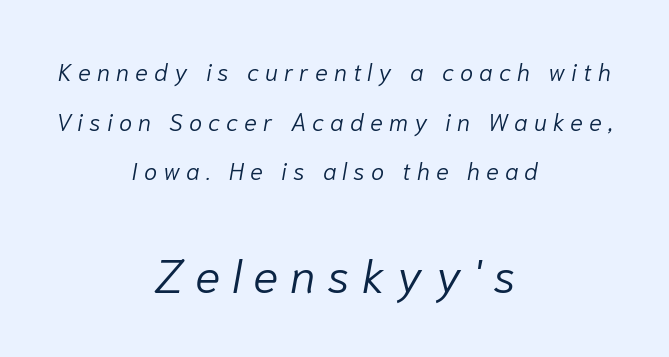
{"italic": "yes", "lean": "right", "slant_degrees": 10, "bold": "no", "weight": "light", "width": "normal", "stroke_contrast": "low", "x_height": "medium", "monospaced": "no", "underline": "no", "align": "center", "line_spacing": "loose", "line_spacing_ratio": 2.07, "letter_spacing": "wide", "letter_spacing_em": 0.25, "larger_block": "second", "size_ratio": 1.96, "glyph_px": 47}
